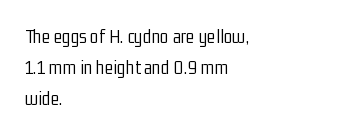
Unmarked baselines from the first word to the last. Between one letter and the next there's only the usual sliver of space. Left-aligned paragraph, ragged on the right. Compared with typical paragraphs, the rows here are spaced about the same. It's the straight-up-and-down kind of type.
